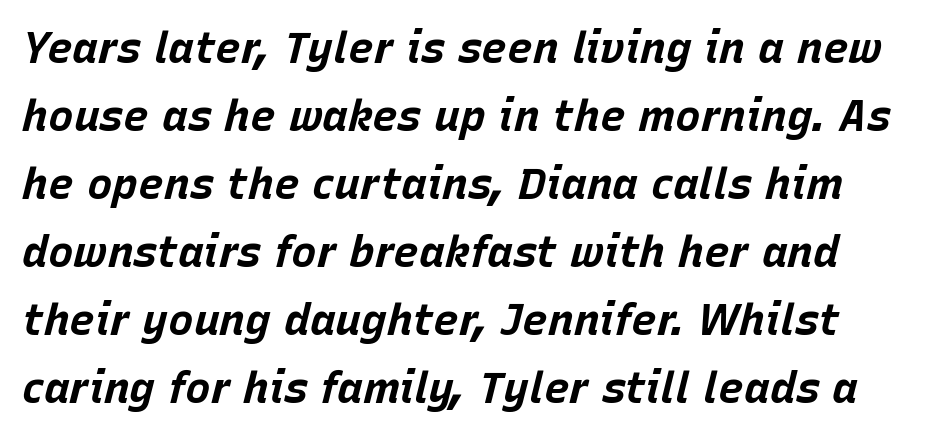
Q: Is the text bold? A: Yes.
Q: Is the text italic (slanted)? A: Yes, it leans right by about 15 degrees.
Q: Is the text underlined? A: No.
Q: Is the spacing between letters normal or unusually wide? A: Normal.
Q: Is the spacing between lines tight, normal or loose? A: Normal.
Q: Width (condensed, normal, or wide)? A: Normal.
Q: Stroke contrast? A: Low.
Q: x-height? A: Large.
Q: Monospaced? A: No.
